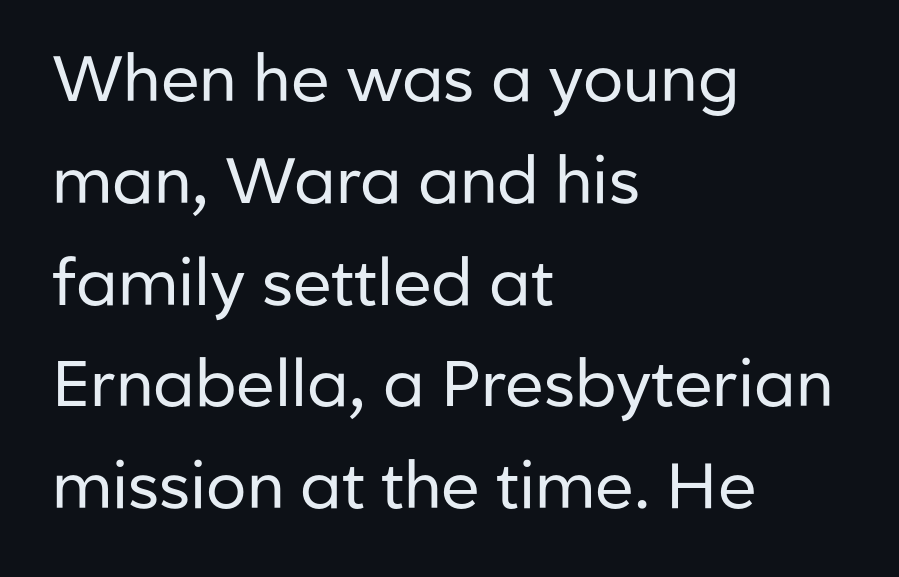
The image shows 64 px regular-weight sans-serif type, upright; set left-aligned, normal line spacing (1.59x), normal letter spacing, not underlined; low stroke contrast and a medium x-height.
